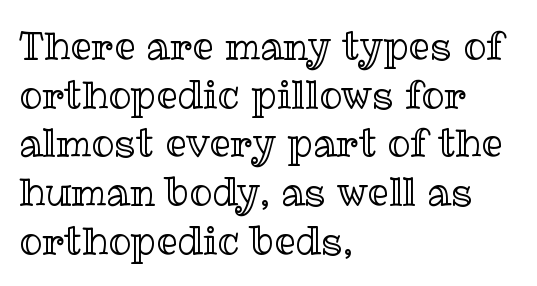
Q: Is the text italic (slanted)? A: No, it is upright.
Q: Is the text underlined? A: No.
Q: How is the paragraph aligned? A: Left-aligned.
Q: Is the spacing between letters normal or unusually wide? A: Normal.
Q: Is the spacing between lines tight, normal or loose? A: Normal.
Q: Width (condensed, normal, or wide)? A: Normal.
Q: x-height? A: Medium.
Q: Monospaced? A: No.
